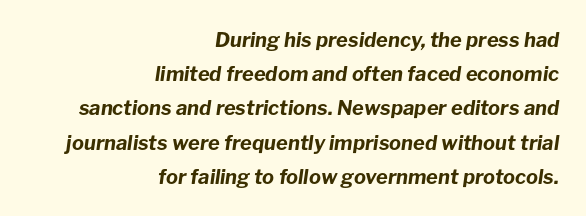
Unmarked baselines from the first word to the last. Every character sits at an angle, as italics do. All the whitespace from short lines collects on the left. Short note: letters normally spaced. The rendering uses a bold face; every stroke is thick and dark.
